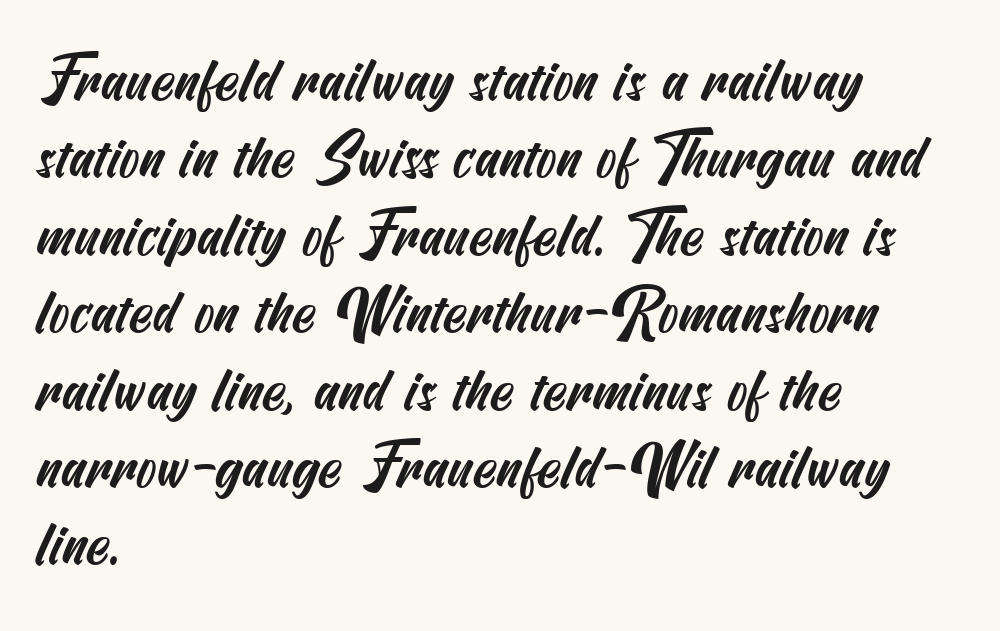
These lines are set flush left with a ragged right edge. Look at the bottom of the vertical strokes: they stop flat, with no serifs. Summary of vertical rhythm: regular, with standard interline spacing. Standard letterfit; no display-style spreading of the glyphs. Letters rest on an invisible, unmarked baseline.
